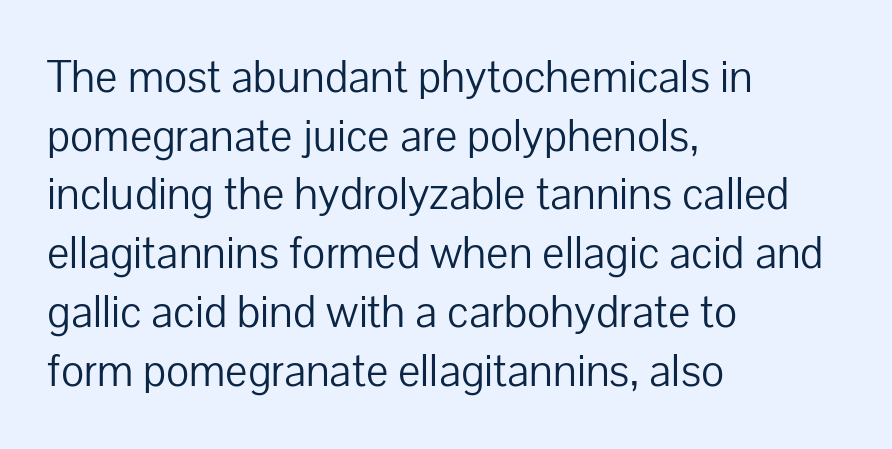
The image shows 47 px light sans-serif type, upright; set left-aligned, normal line spacing (1.25x), normal letter spacing, not underlined; low stroke contrast and a medium x-height.
